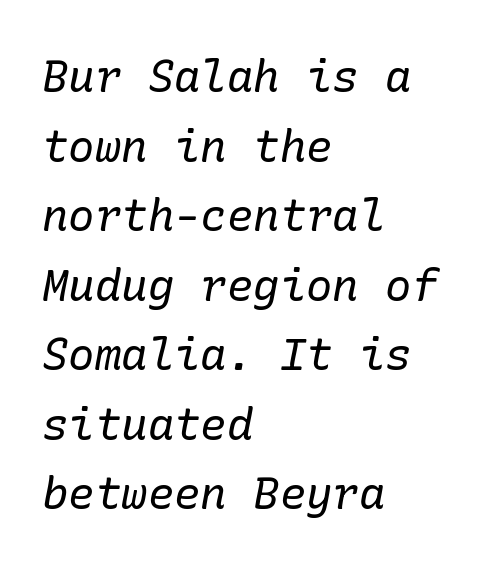
Q: Is the text bold? A: No.
Q: Is the text italic (slanted)? A: Yes, it leans right by about 10 degrees.
Q: Is the typeface a serif or a sans-serif typeface? A: Sans-serif.
Q: Is the text underlined? A: No.
Q: How is the paragraph aligned? A: Left-aligned.
Q: Is the spacing between letters normal or unusually wide? A: Normal.
Q: Is the spacing between lines tight, normal or loose? A: Normal.
Q: Width (condensed, normal, or wide)? A: Normal.
Q: Stroke contrast? A: Low.
Q: x-height? A: Medium.
